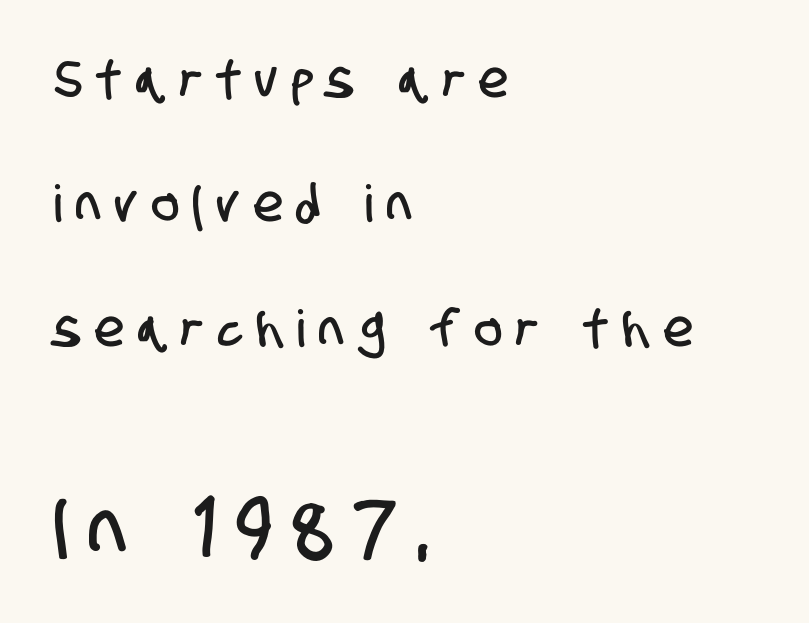
{"serif": "no", "width": "condensed", "stroke_contrast": "low", "x_height": "large", "monospaced": "no", "underline": "no", "align": "left", "line_spacing": "loose", "line_spacing_ratio": 2.44, "letter_spacing": "wide", "letter_spacing_em": 0.29, "larger_block": "second", "size_ratio": 1.51, "glyph_px": 77}
